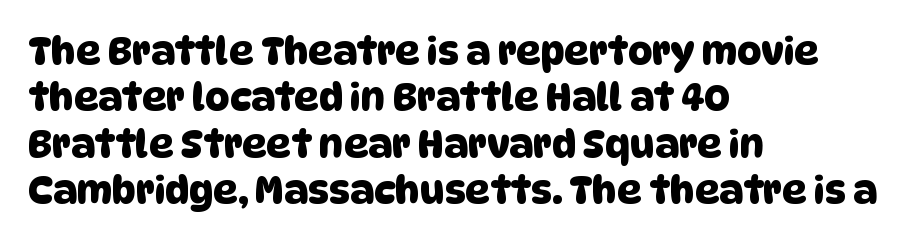
Q: Is the typeface a serif or a sans-serif typeface? A: Sans-serif.
Q: Is the text underlined? A: No.
Q: How is the paragraph aligned? A: Left-aligned.
Q: Is the spacing between letters normal or unusually wide? A: Normal.
Q: Width (condensed, normal, or wide)? A: Normal.
Q: Stroke contrast? A: Low.
Q: x-height? A: Large.
Q: Monospaced? A: No.
